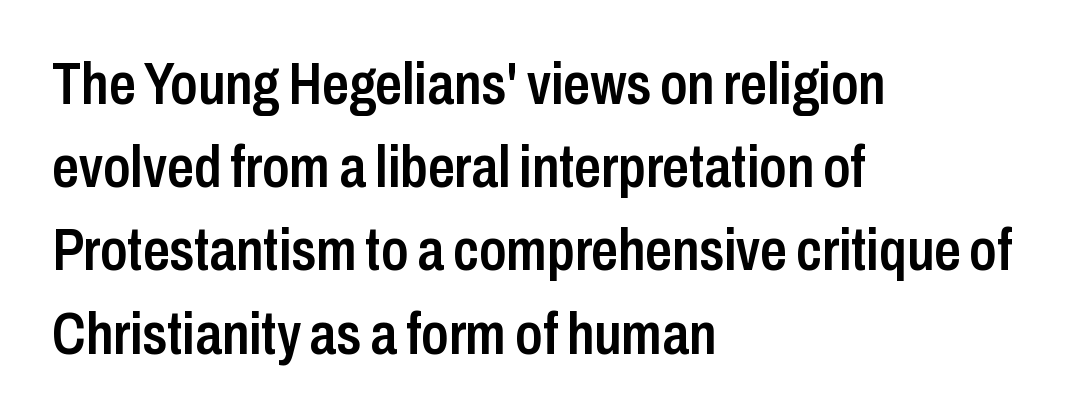
The image shows 59 px semibold, condensed sans-serif type, upright; set left-aligned, normal line spacing (1.41x), normal letter spacing, not underlined; low stroke contrast and a medium x-height.
